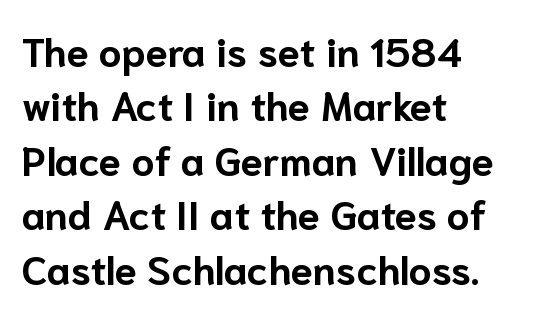
The image shows 40 px bold sans-serif type, upright; set left-aligned, normal line spacing (1.36x), normal letter spacing, not underlined; low stroke contrast and a medium x-height.
